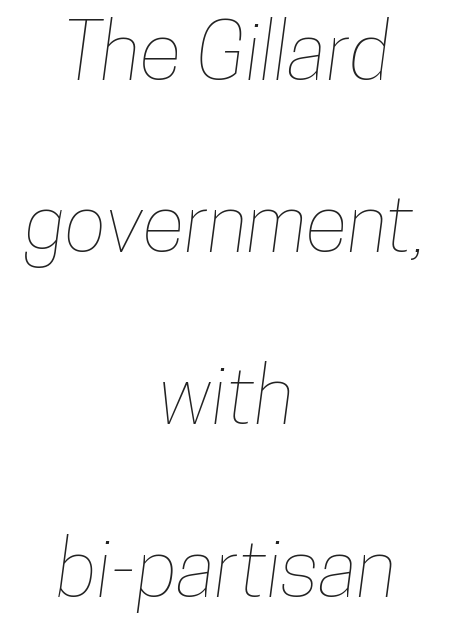
The image shows 79 px condensed type; set centered, loose line spacing (2.18x), normal letter spacing, not underlined; low stroke contrast and a medium x-height.
